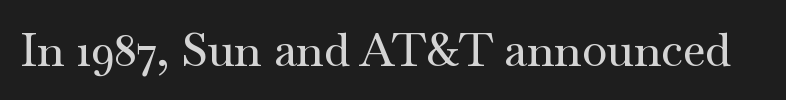
{"serif": "yes", "italic": "no", "width": "wide", "stroke_contrast": "medium", "x_height": "small", "monospaced": "no", "underline": "no", "letter_spacing": "normal", "letter_spacing_em": 0.0, "glyph_px": 46}
